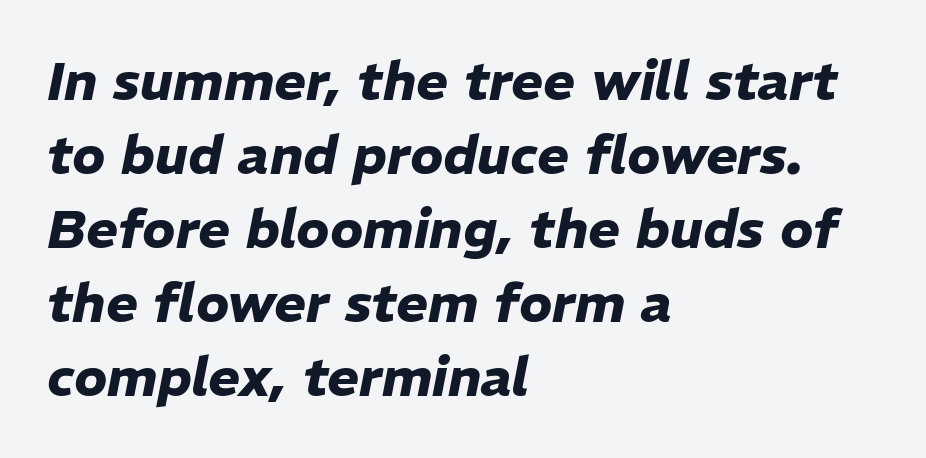
Line starts are locked; line ends wander. Do the characters align in a grid? No, the font is proportional. The letterforms sit shoulder to shoulder at normal distance. The typesetting leans heavy: a genuine bold. Notice how descenders clear the ascenders below comfortably — that's standard leading. Underline: absent.
